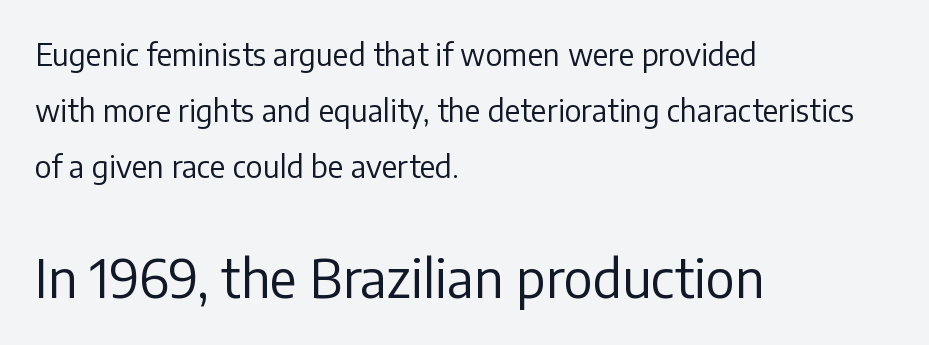
{"serif": "no", "italic": "no", "bold": "no", "weight": "regular", "width": "normal", "stroke_contrast": "low", "x_height": "medium", "monospaced": "no", "underline": "no", "align": "left", "line_spacing_ratio": 1.86, "letter_spacing": "normal", "letter_spacing_em": 0.0, "larger_block": "second", "size_ratio": 1.73, "glyph_px": 52}
